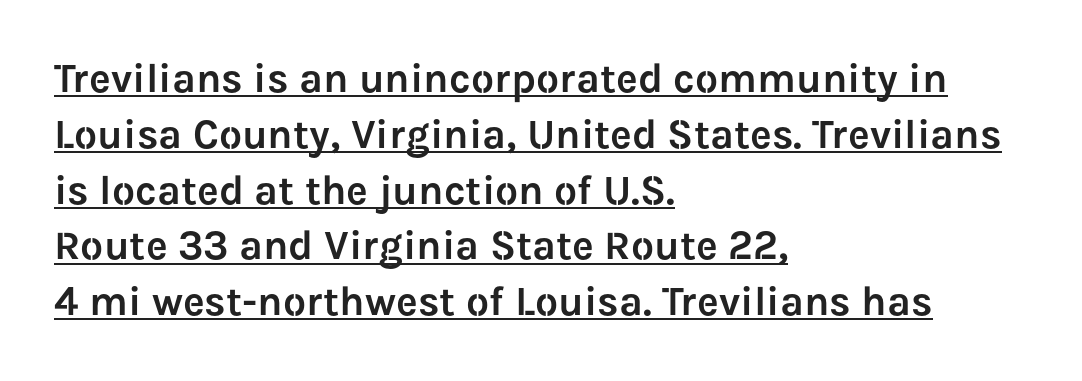
The image shows 41 px sans-serif type, upright; set left-aligned, normal line spacing (1.36x), normal letter spacing, underlined; low stroke contrast and a medium x-height.
